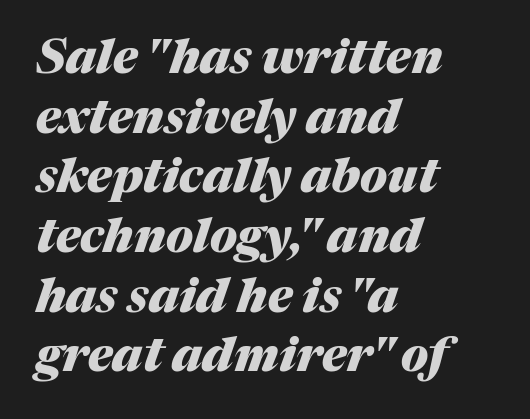
Descender tails drop into unmarked territory. The text carries the slant typical of an italic or oblique font. Each line starts at the same left margin while the right side varies. Proportional: the letters do not fall into vertical columns. Each word holds together tightly as a unit, with standard inter-letter gaps. The font is running at its bold setting.
